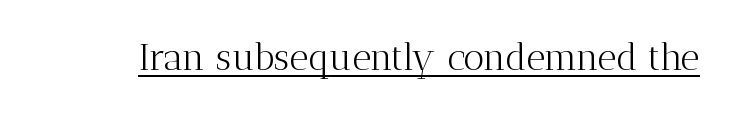
Q: Is the text bold? A: No.
Q: Is the text italic (slanted)? A: No, it is upright.
Q: Is the typeface a serif or a sans-serif typeface? A: Serif.
Q: Is the text underlined? A: Yes.
Q: Is the spacing between letters normal or unusually wide? A: Normal.
Q: Width (condensed, normal, or wide)? A: Normal.
Q: Stroke contrast? A: Medium.
Q: x-height? A: Medium.
Q: Monospaced? A: No.
